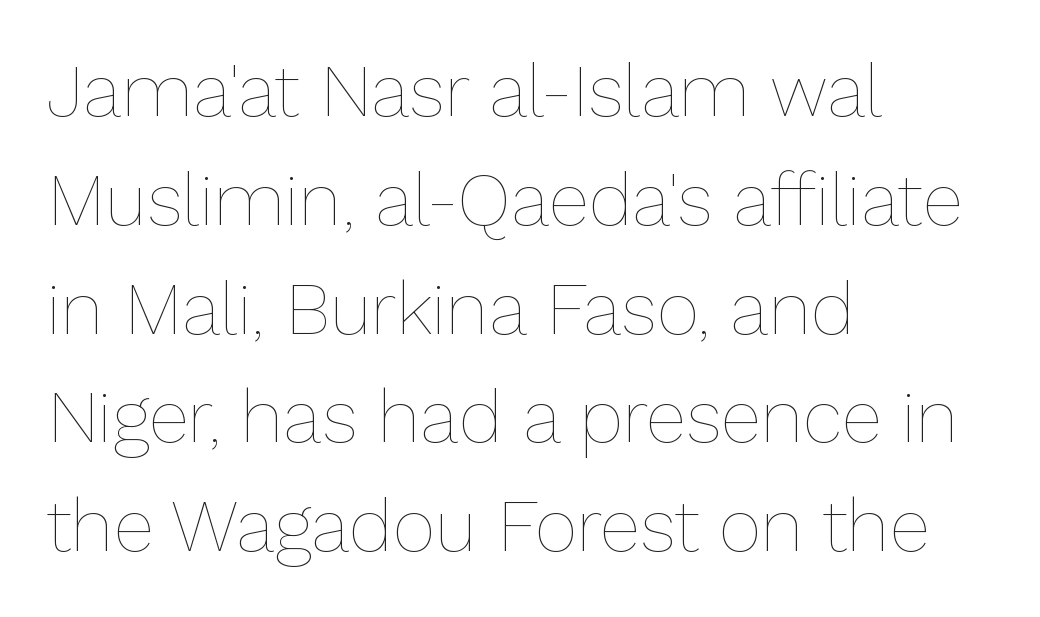
The image shows 74 px thin type, upright; set left-aligned, normal line spacing (1.47x), normal letter spacing, not underlined; low stroke contrast and a medium x-height.
